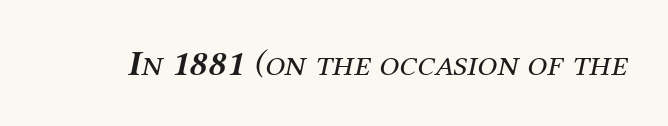
Q: Is the text bold? A: No.
Q: Is the text italic (slanted)? A: Yes, it leans right by about 12 degrees.
Q: Is the typeface a serif or a sans-serif typeface? A: Serif.
Q: Is the text underlined? A: No.
Q: Is the spacing between letters normal or unusually wide? A: Normal.
Q: Width (condensed, normal, or wide)? A: Normal.
Q: Stroke contrast? A: Medium.
Q: x-height? A: Medium.
Q: Monospaced? A: No.
